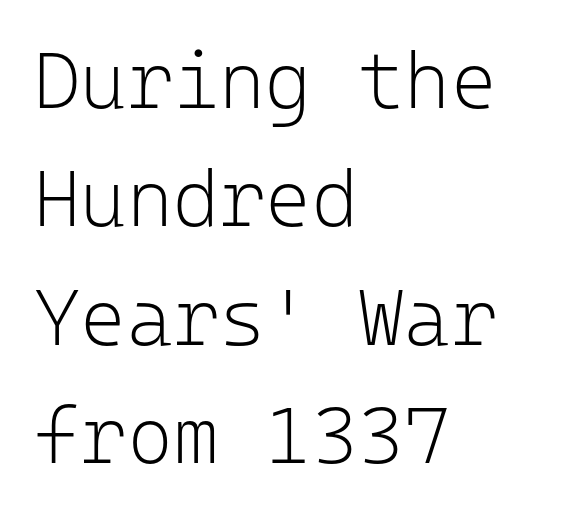
The image shows 79 px light sans-serif type, upright, monospaced; set left-aligned, normal line spacing (1.5x), normal letter spacing, not underlined; low stroke contrast and a medium x-height.
